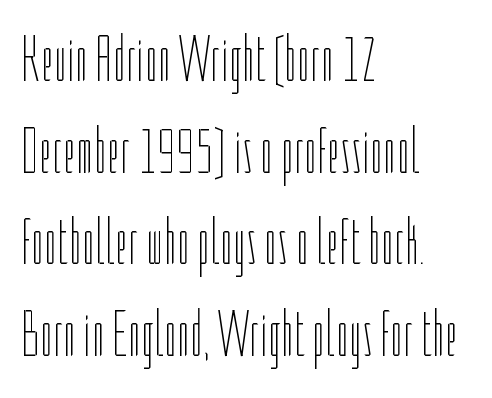
The image shows 66 px thin, condensed type, upright; set left-aligned, normal line spacing (1.39x), normal letter spacing, not underlined; low stroke contrast and a medium x-height.
